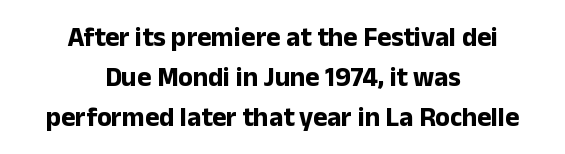
Every stem runs plumb, perpendicular to the baseline. Any mark beneath the type? The region is blank. The leading is moderate, giving the passage an even texture. The compositor balanced each line on the midline. The characters look thick and weighty, a clear bold.
